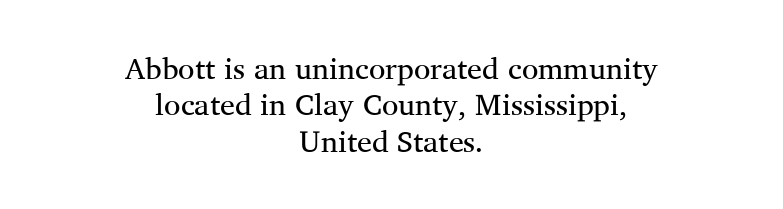
Q: Is the text bold? A: No.
Q: Is the text italic (slanted)? A: No, it is upright.
Q: Is the typeface a serif or a sans-serif typeface? A: Serif.
Q: Is the text underlined? A: No.
Q: How is the paragraph aligned? A: Centered.
Q: Is the spacing between letters normal or unusually wide? A: Normal.
Q: Width (condensed, normal, or wide)? A: Normal.
Q: Stroke contrast? A: Medium.
Q: x-height? A: Medium.
Q: Monospaced? A: No.
